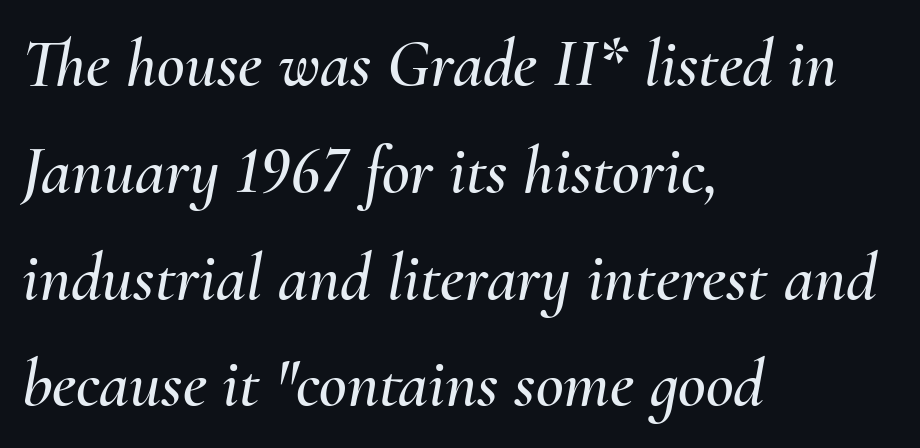
Q: Is the text italic (slanted)? A: Yes, it leans right by about 10 degrees.
Q: Is the text underlined? A: No.
Q: How is the paragraph aligned? A: Left-aligned.
Q: Is the spacing between letters normal or unusually wide? A: Normal.
Q: Is the spacing between lines tight, normal or loose? A: Normal.
Q: Width (condensed, normal, or wide)? A: Normal.
Q: Stroke contrast? A: Medium.
Q: x-height? A: Small.
Q: Monospaced? A: No.
